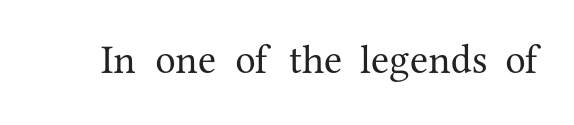
{"serif": "yes", "italic": "no", "bold": "no", "weight": "regular", "width": "normal", "stroke_contrast": "medium", "x_height": "medium", "monospaced": "no", "underline": "no", "letter_spacing": "normal", "letter_spacing_em": 0.0, "glyph_px": 41}
